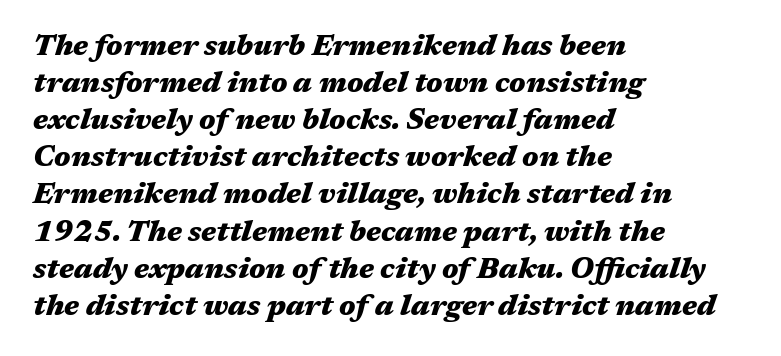
{"italic": "yes", "lean": "right", "slant_degrees": 17, "bold": "yes", "weight": "heavy", "width": "wide", "stroke_contrast": "medium", "x_height": "medium", "monospaced": "no", "underline": "no", "align": "left", "line_spacing": "normal", "line_spacing_ratio": 1.28, "letter_spacing": "normal", "letter_spacing_em": 0.0, "glyph_px": 29}
